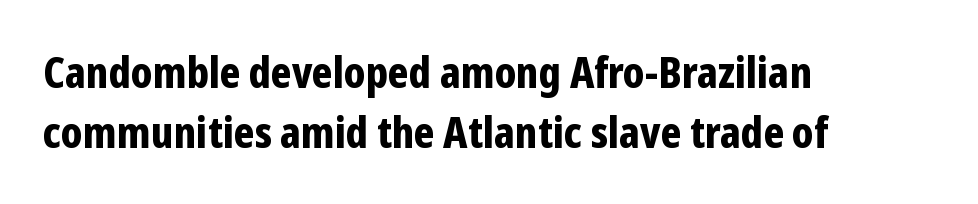
Q: Is the text bold? A: Yes.
Q: Is the text italic (slanted)? A: No, it is upright.
Q: Is the typeface a serif or a sans-serif typeface? A: Sans-serif.
Q: Is the text underlined? A: No.
Q: How is the paragraph aligned? A: Left-aligned.
Q: Is the spacing between letters normal or unusually wide? A: Normal.
Q: Is the spacing between lines tight, normal or loose? A: Normal.
Q: Width (condensed, normal, or wide)? A: Condensed.
Q: Stroke contrast? A: Low.
Q: x-height? A: Medium.
Q: Monospaced? A: No.
